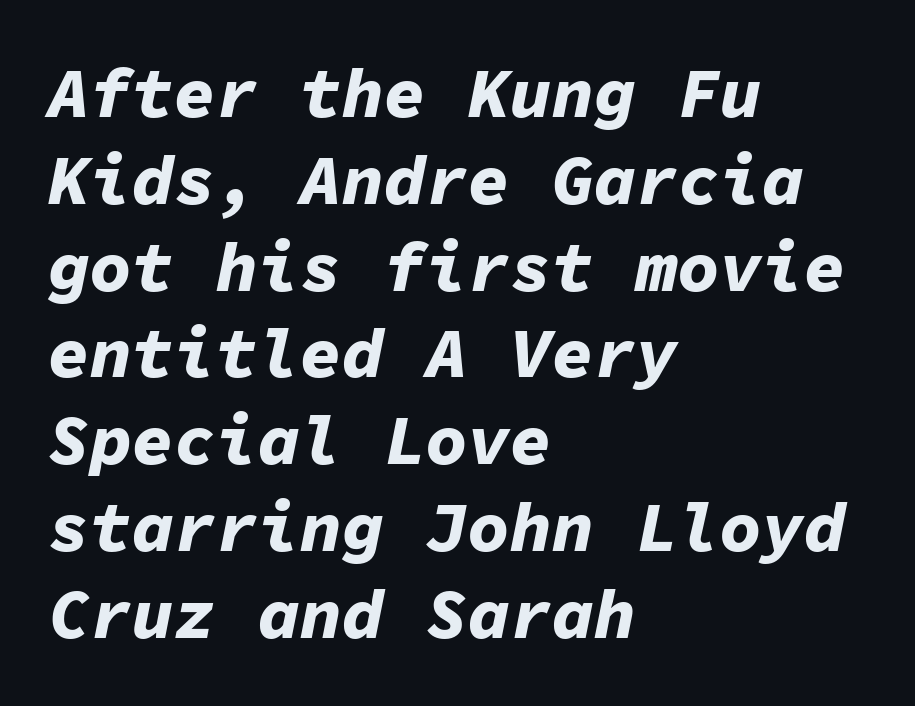
{"italic": "yes", "lean": "right", "slant_degrees": 11, "bold": "yes", "weight": "bold", "width": "normal", "stroke_contrast": "low", "x_height": "medium", "monospaced": "yes", "underline": "no", "align": "left", "line_spacing_ratio": 1.24, "letter_spacing": "normal", "letter_spacing_em": 0.0, "glyph_px": 70}
